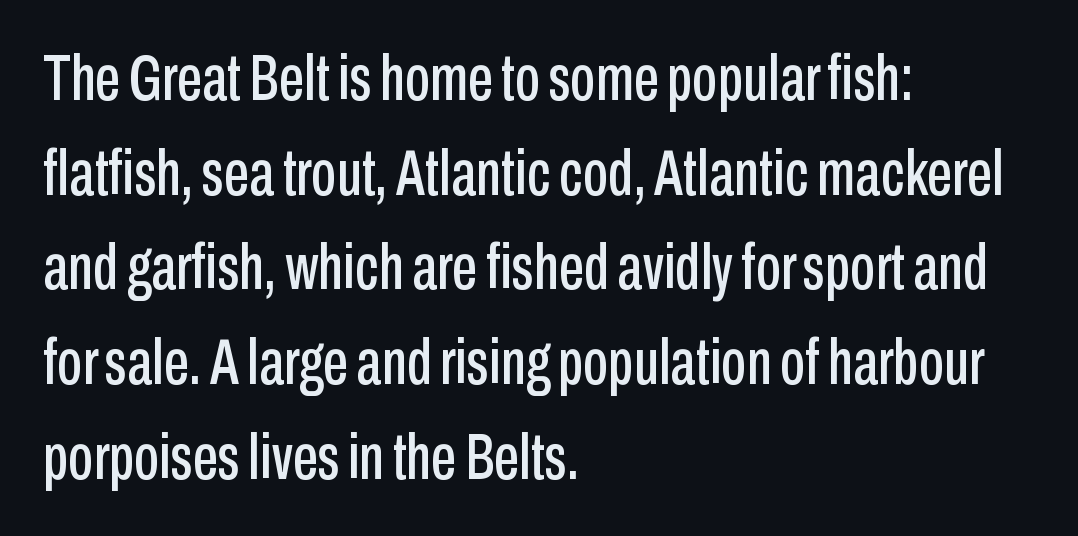
The image shows 64 px condensed sans-serif type, upright; set left-aligned, normal line spacing (1.48x), normal letter spacing, not underlined; low stroke contrast and a medium x-height.
